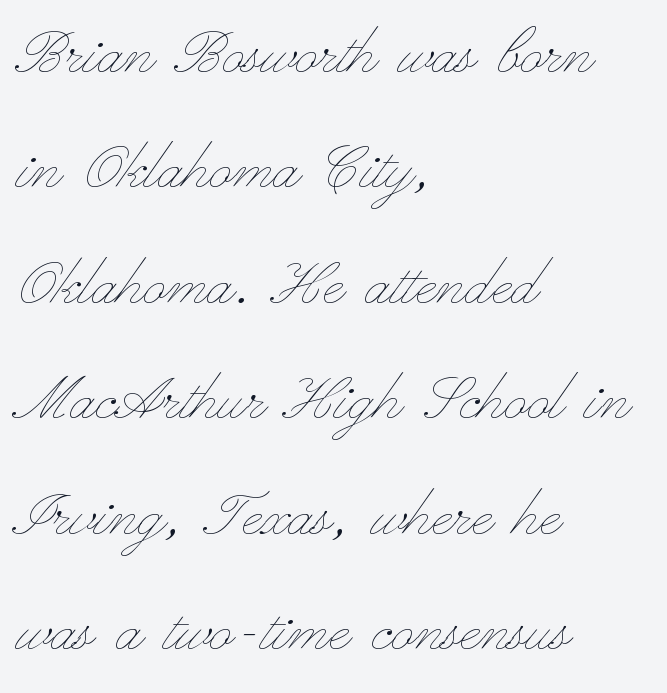
The image shows 75 px thin, wide type; set left-aligned, normal line spacing (1.54x), normal letter spacing, not underlined; low stroke contrast and a small x-height.
